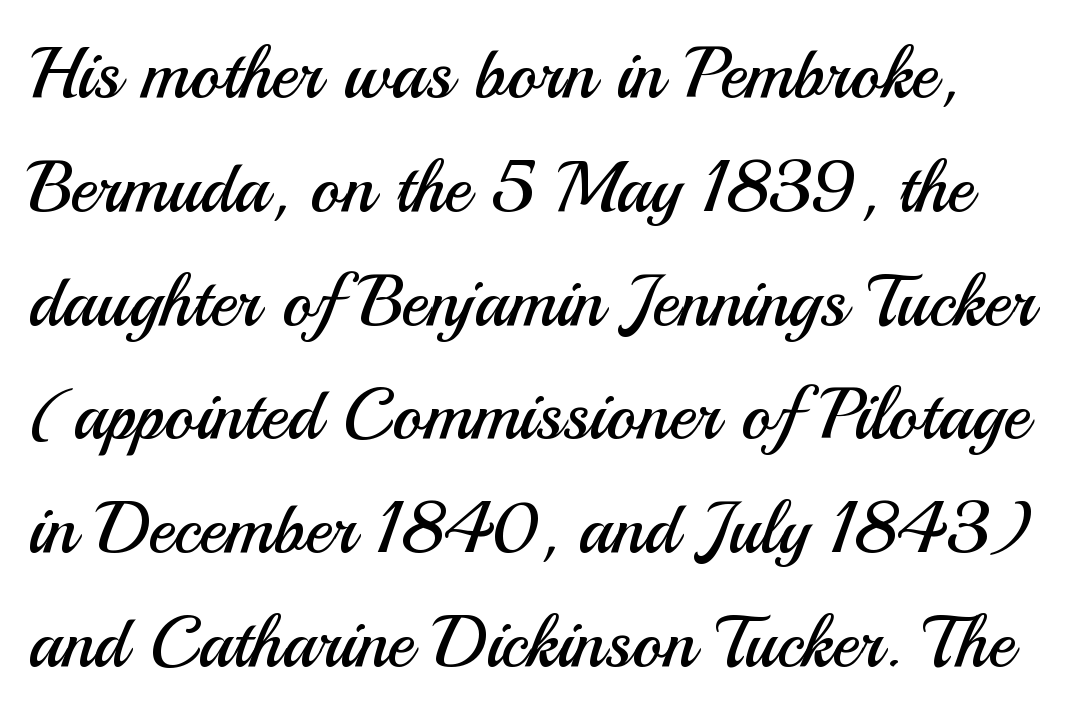
Q: Is the text bold? A: No.
Q: Is the text italic (slanted)? A: Yes.
Q: Is the typeface a serif or a sans-serif typeface? A: Sans-serif.
Q: Is the text underlined? A: No.
Q: Is the spacing between letters normal or unusually wide? A: Normal.
Q: Is the spacing between lines tight, normal or loose? A: Normal.
Q: Width (condensed, normal, or wide)? A: Normal.
Q: Stroke contrast? A: Medium.
Q: x-height? A: Small.
Q: Monospaced? A: No.
